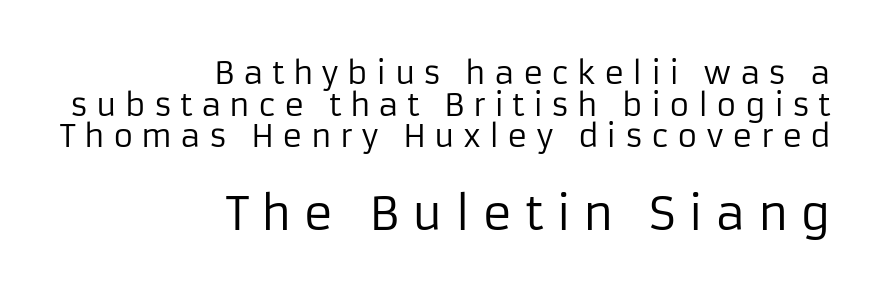
The gaps between neighbouring characters are conspicuously large. The type family on display is of the sans-serif kind. The letters advance in unequal steps, a hallmark of proportional type. The compositor pushed each line to the right boundary.
